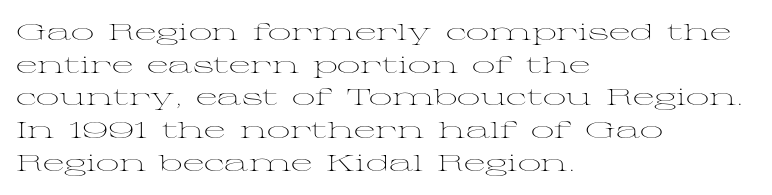
Q: Is the text bold? A: No.
Q: Is the text italic (slanted)? A: No, it is upright.
Q: Is the text underlined? A: No.
Q: How is the paragraph aligned? A: Left-aligned.
Q: Is the spacing between letters normal or unusually wide? A: Normal.
Q: Is the spacing between lines tight, normal or loose? A: Normal.
